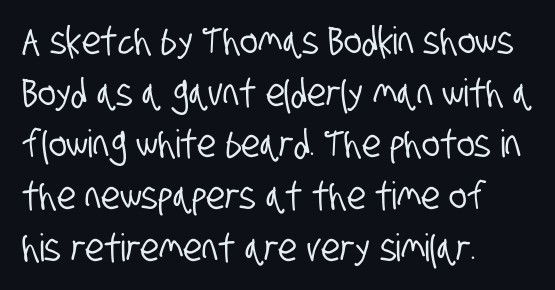
The image shows 38 px condensed sans-serif type; set left-aligned, normal line spacing (1.36x), normal letter spacing, not underlined; low stroke contrast and a large x-height.
